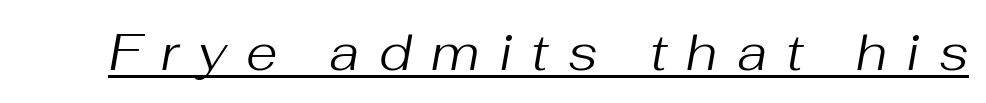
Q: Is the text bold? A: No.
Q: Is the text italic (slanted)? A: Yes, it leans right by about 10 degrees.
Q: Is the text underlined? A: Yes.
Q: Is the spacing between letters normal or unusually wide? A: Unusually wide.
Q: Width (condensed, normal, or wide)? A: Normal.
Q: Stroke contrast? A: Medium.
Q: x-height? A: Medium.
Q: Monospaced? A: No.
